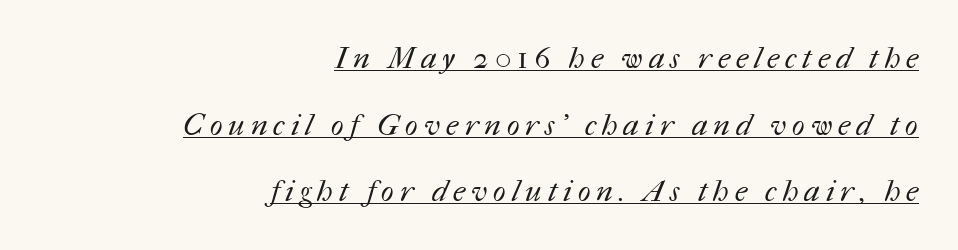
The image shows 30 px regular-weight type; set right-aligned, loose line spacing (2.22x), unusually wide letter spacing (+0.2 em), underlined; medium stroke contrast and a medium x-height.
